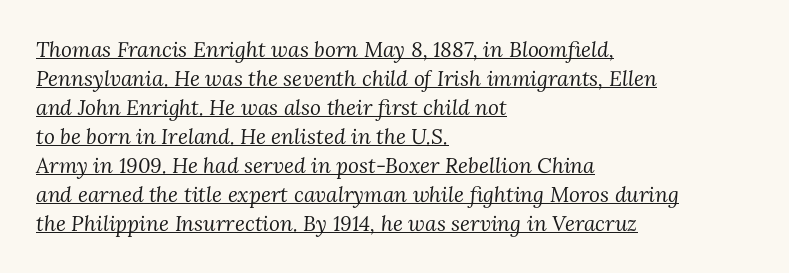
Q: Is the text bold? A: No.
Q: Is the text italic (slanted)? A: Yes, it leans right by about 3 degrees.
Q: Is the text underlined? A: Yes.
Q: How is the paragraph aligned? A: Left-aligned.
Q: Is the spacing between letters normal or unusually wide? A: Normal.
Q: Is the spacing between lines tight, normal or loose? A: Normal.
